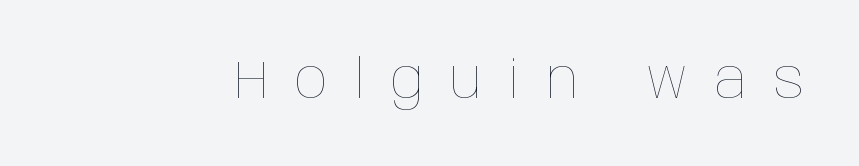
The image shows 54 px thin, condensed type, upright; set unusually wide letter spacing (+0.49 em), not underlined; low stroke contrast and a large x-height.
